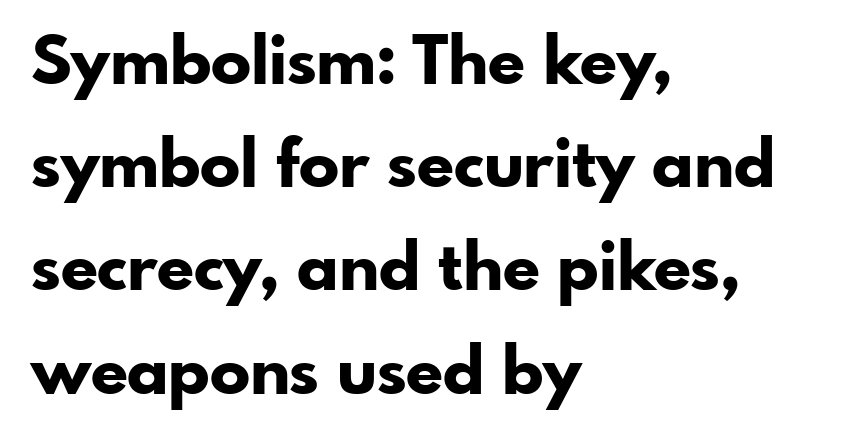
I'd call this a sans setting — the letters go barefoot. Has an underline been added? It has not. The rendering anchors every line to the left-hand side. Does the leading feel generous? No, just average. Spacing verdict: proportional, widths tailored to each character. Designer's note — italics off, roman on.
